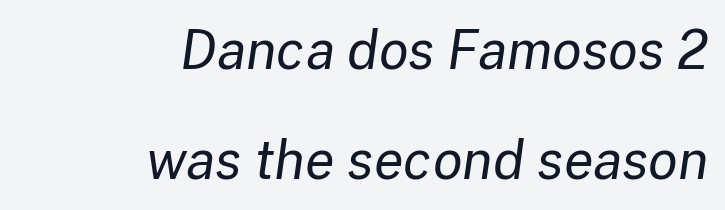
The vertical gap from one line to the next is large. The letters advance in unequal steps, a hallmark of proportional type. Unmarked baselines from the first word to the last. Line ends are locked; line starts wander.
